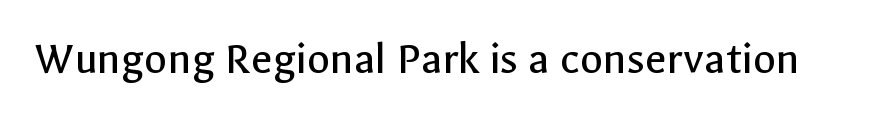
Tall strokes in this sample are plumb rather than angled. Check under the words: just untouched page. Each letter's strokes conclude bluntly, with no projecting serifs. Each letter keeps its own natural width here, so spacing adapts to shape. Think standard paragraph weight, or any step lighter than that.
